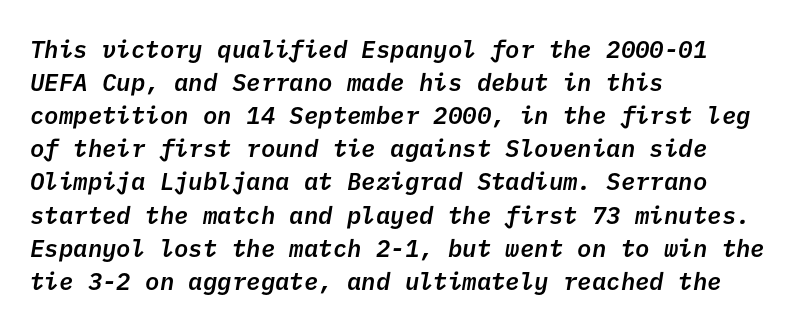
{"bold": "semi", "underline": "no", "align": "left", "line_spacing": "normal", "line_spacing_ratio": 1.38, "letter_spacing": "normal", "letter_spacing_em": 0.0, "glyph_px": 24}
